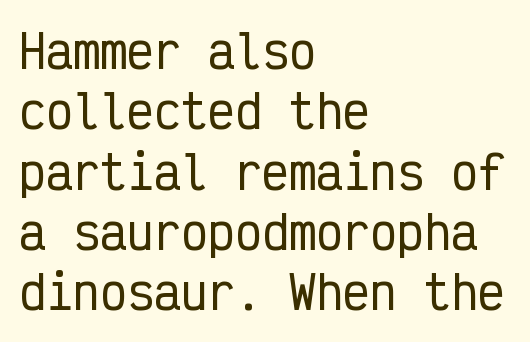
Q: Is the text italic (slanted)? A: No, it is upright.
Q: Is the typeface a serif or a sans-serif typeface? A: Sans-serif.
Q: Is the text underlined? A: No.
Q: How is the paragraph aligned? A: Left-aligned.
Q: Is the spacing between letters normal or unusually wide? A: Normal.
Q: Is the spacing between lines tight, normal or loose? A: Normal.
Q: Width (condensed, normal, or wide)? A: Condensed.
Q: Stroke contrast? A: Low.
Q: x-height? A: Medium.
Q: Monospaced? A: Yes.
